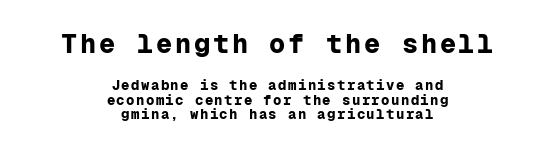
Q: Is the text bold? A: Yes.
Q: Is the text italic (slanted)? A: No, it is upright.
Q: Is the text underlined? A: No.
Q: How is the paragraph aligned? A: Centered.
Q: Is the spacing between lines tight, normal or loose? A: Tight.
Q: Which block of text is set in a larger size, the first (top) or the second (bottom)? A: The first (top) one.
